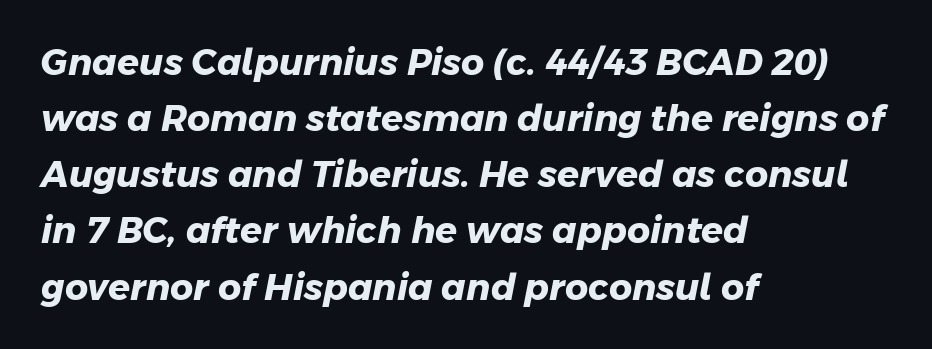
Q: Is the text bold? A: Yes.
Q: Is the typeface a serif or a sans-serif typeface? A: Sans-serif.
Q: Is the text underlined? A: No.
Q: How is the paragraph aligned? A: Left-aligned.
Q: Is the spacing between letters normal or unusually wide? A: Normal.
Q: Is the spacing between lines tight, normal or loose? A: Normal.
Q: Width (condensed, normal, or wide)? A: Normal.
Q: Stroke contrast? A: Low.
Q: x-height? A: Medium.
Q: Monospaced? A: No.
